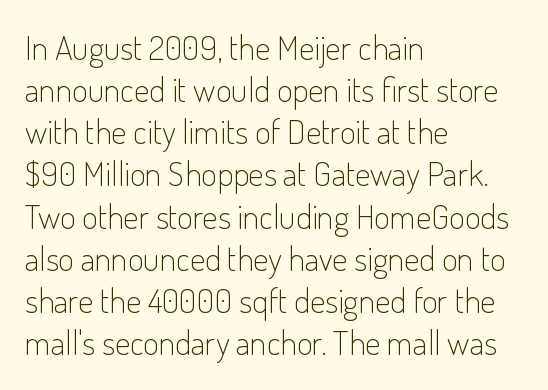
{"serif": "no", "italic": "no", "bold": "no", "weight": "light", "width": "condensed", "stroke_contrast": "low", "x_height": "small", "monospaced": "no", "underline": "no", "align": "left", "line_spacing_ratio": 1.24, "letter_spacing": "normal", "letter_spacing_em": 0.0, "glyph_px": 34}
